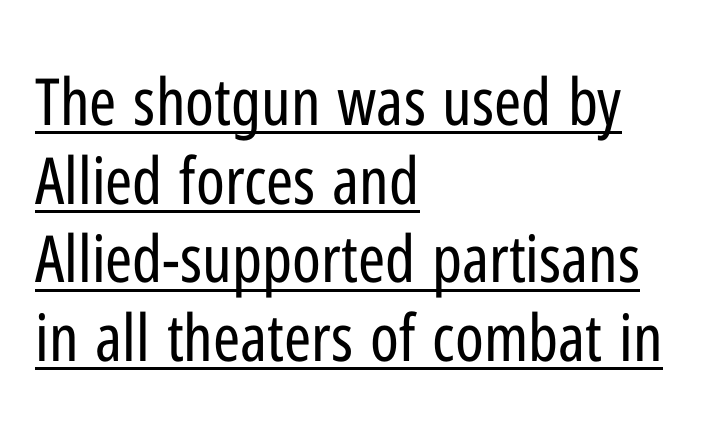
The image shows 65 px regular-weight, condensed sans-serif type, upright; set left-aligned, line spacing 1.21x, normal letter spacing, underlined; low stroke contrast and a medium x-height.
